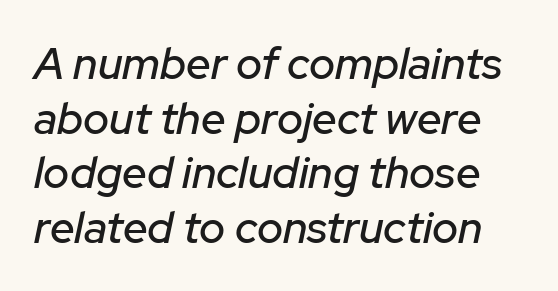
This rendering features lettering with no underline. Does extra space separate the letters? No, they use regular spacing. You could not count columns in this text — the font is proportionally spaced. Observe the lean: these are italic letterforms.
